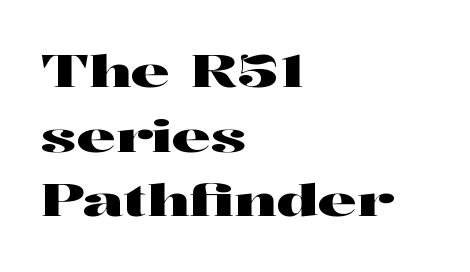
What stands out about the letter spacing? Nothing — it is the standard amount. This is serif lettering, the kind often seen in printed books. Each letter keeps its own natural width here, so spacing adapts to shape. Is there much room between lines? A standard amount, neither cramped nor airy. Horizontally, the lines are justified to the leading edge only. Glance below the letters and you will spot only blank space.
